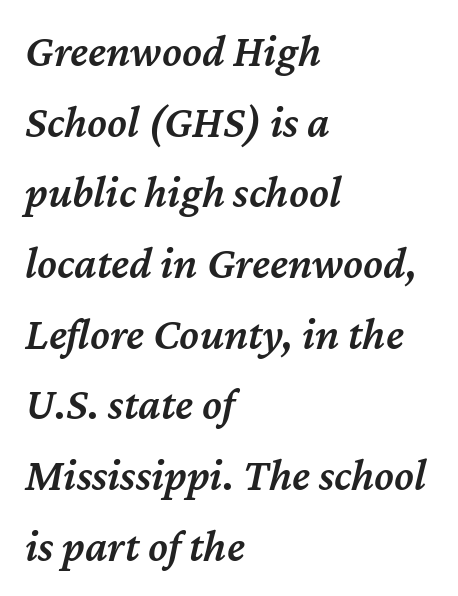
The characters look somewhat weighty, a semibold short of true bold. Horizontal alignment here is leftward, the default for most running prose. The specimen reads as italic at a glance. These lines keep a tight, regular rhythm from letter to letter.
